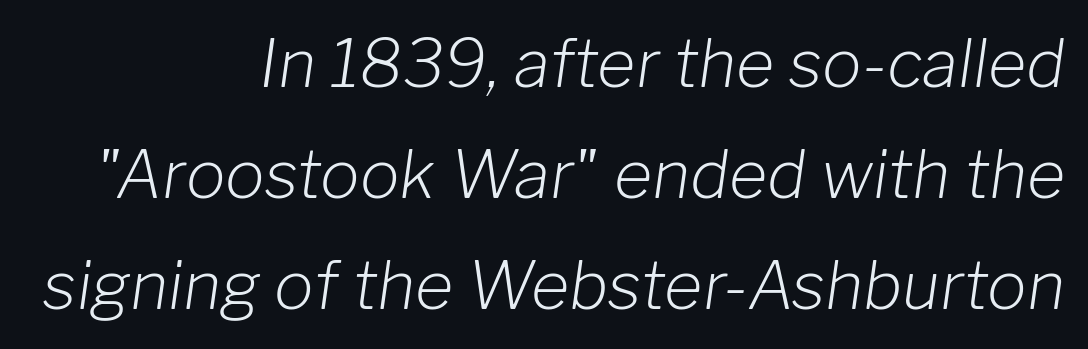
The image shows 66 px light type, italic (leaning right); set right-aligned, normal line spacing (1.68x), normal letter spacing, not underlined; low stroke contrast and a medium x-height.
